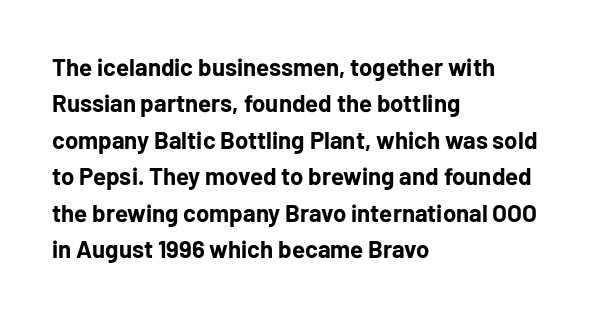
Q: Is the text bold? A: Yes.
Q: Is the text italic (slanted)? A: No, it is upright.
Q: Is the text underlined? A: No.
Q: How is the paragraph aligned? A: Left-aligned.
Q: Is the spacing between letters normal or unusually wide? A: Normal.
Q: Is the spacing between lines tight, normal or loose? A: Normal.
